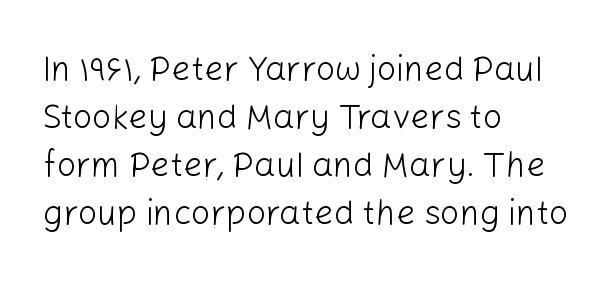
Look at the bottom of the vertical strokes: they stop flat, with no serifs. Just letters on the line, the space beneath them empty. Varying glyph widths throughout — classic text-font behaviour. Left-aligned paragraph, ragged on the right. Short note: letters normally spaced. The typesetting does not lean heavy: it is not bold.
